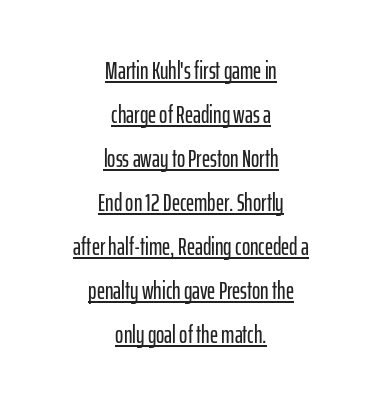
Q: Is the text italic (slanted)? A: No, it is upright.
Q: Is the text underlined? A: Yes.
Q: How is the paragraph aligned? A: Centered.
Q: Is the spacing between letters normal or unusually wide? A: Normal.
